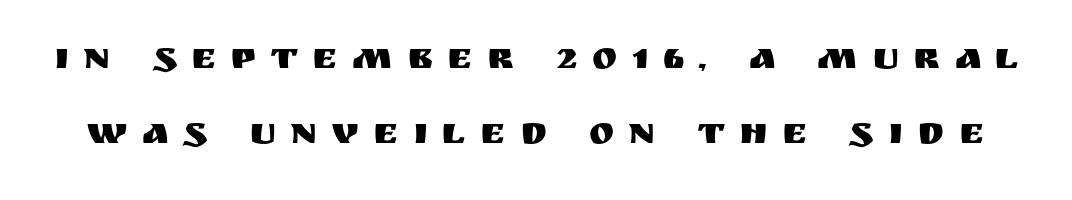
Q: Is the text italic (slanted)? A: No, it is upright.
Q: Is the typeface a serif or a sans-serif typeface? A: Sans-serif.
Q: Is the text underlined? A: No.
Q: Is the spacing between letters normal or unusually wide? A: Unusually wide.
Q: Is the spacing between lines tight, normal or loose? A: Loose.
Q: Width (condensed, normal, or wide)? A: Normal.
Q: Stroke contrast? A: Medium.
Q: x-height? A: Large.
Q: Monospaced? A: No.
